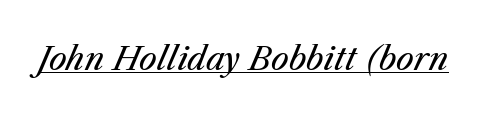
{"italic": "yes", "lean": "right", "slant_degrees": 23, "bold": "no", "weight": "regular", "width": "normal", "stroke_contrast": "medium", "x_height": "medium", "monospaced": "no", "underline": "yes", "letter_spacing": "normal", "letter_spacing_em": 0.0, "glyph_px": 32}
